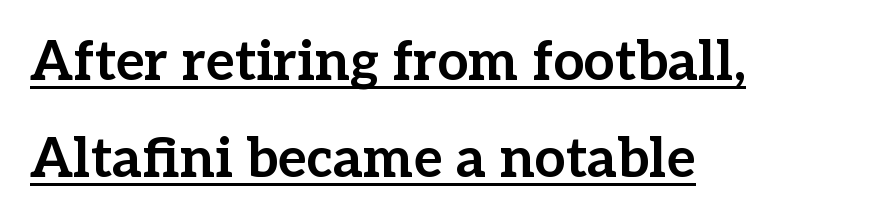
The image shows 55 px bold serif type, upright; set left-aligned, line spacing 1.76x, normal letter spacing, underlined; low stroke contrast and a medium x-height.
